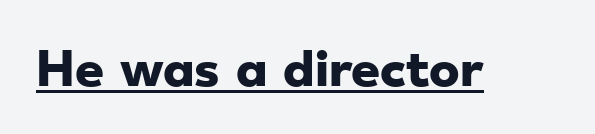
The image shows 46 px heavy, wide sans-serif type; set normal letter spacing, underlined; low stroke contrast and a small x-height.
